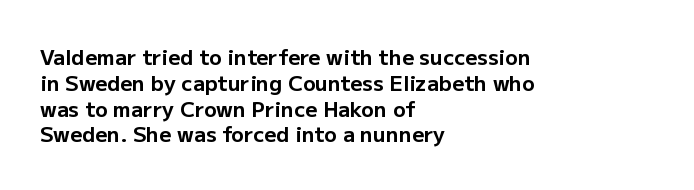
The image shows 21 px bold type, upright; set left-aligned, line spacing 1.23x, normal letter spacing, not underlined.
